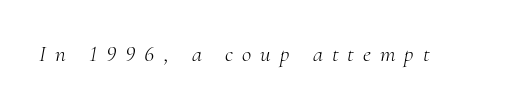
{"italic": "yes", "lean": "right", "slant_degrees": 10, "bold": "no", "underline": "no", "letter_spacing": "wide", "letter_spacing_em": 0.39, "glyph_px": 23}
